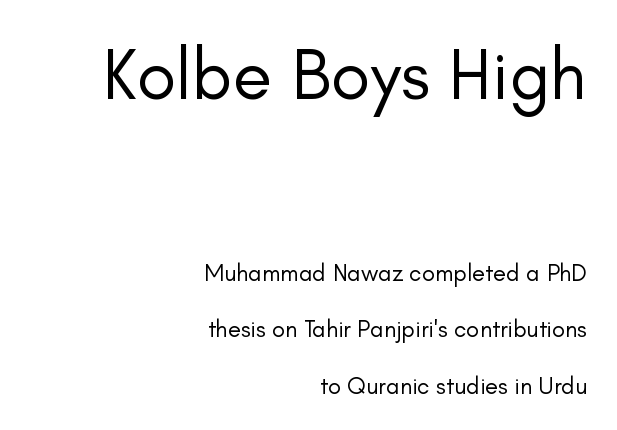
Does the lettering tilt? It doesn't — this is upright. Large over small — that's the arrangement of the two blocks here. No letter is thick-stroked: the sample isn't bold. This rendering features lettering with no underline. The rendering uses a large line-height, opening up the rows. The letters sit at their default tracking, neither squeezed nor spread.
